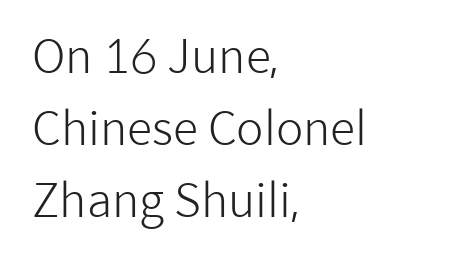
The image shows 46 px light sans-serif type, upright; set left-aligned, normal line spacing (1.56x), normal letter spacing, not underlined; low stroke contrast and a medium x-height.
